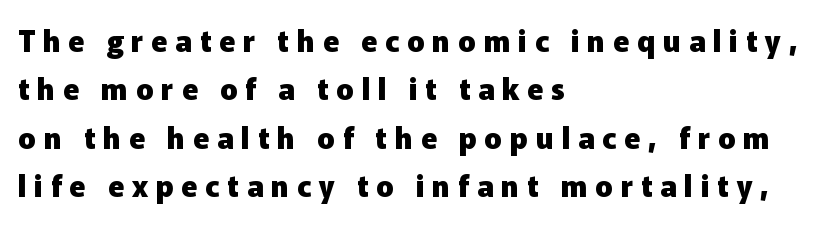
{"serif": "no", "italic": "no", "bold": "yes", "weight": "heavy", "width": "normal", "stroke_contrast": "low", "x_height": "medium", "monospaced": "no", "underline": "no", "align": "left", "line_spacing": "normal", "line_spacing_ratio": 1.67, "letter_spacing": "wide", "letter_spacing_em": 0.27, "glyph_px": 29}
